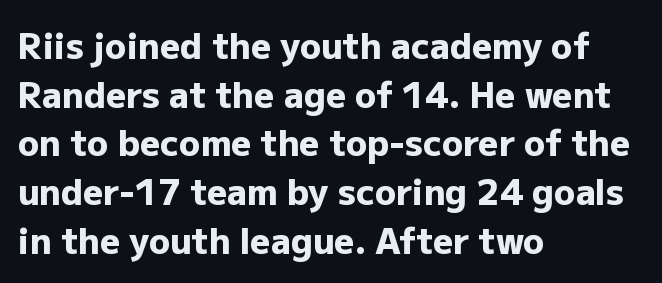
The image shows 35 px heavy sans-serif type, upright; set left-aligned, normal line spacing (1.39x), normal letter spacing, not underlined; low stroke contrast and a medium x-height.
